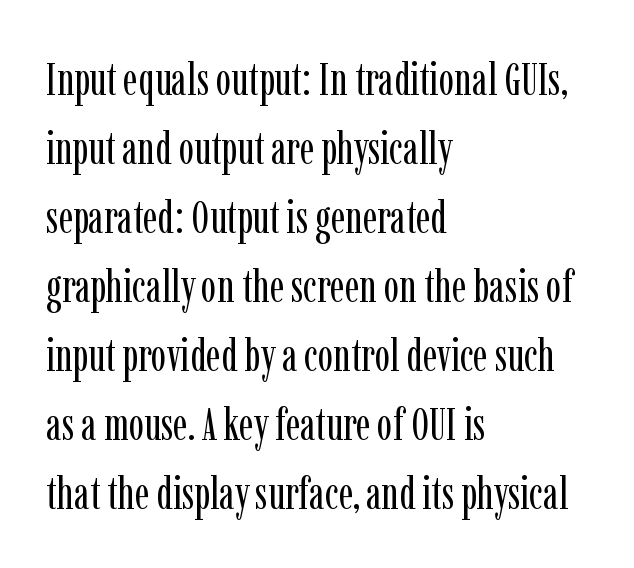
{"serif": "yes", "italic": "no", "bold": "no", "weight": "regular", "width": "condensed", "stroke_contrast": "low", "x_height": "medium", "monospaced": "no", "underline": "no", "align": "left", "line_spacing": "normal", "line_spacing_ratio": 1.5, "letter_spacing": "normal", "letter_spacing_em": 0.0, "glyph_px": 46}
